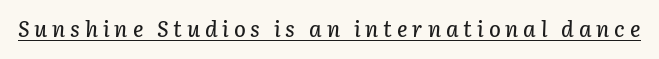
Someone cranked the tracking dial way up on this one. A continuous stroke trails under the words, as in a hyperlink. The font's italic variant was chosen for this text.
